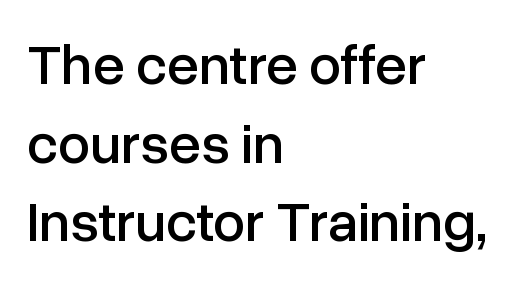
{"serif": "no", "italic": "no", "width": "normal", "stroke_contrast": "low", "x_height": "medium", "monospaced": "no", "underline": "no", "align": "left", "line_spacing": "normal", "line_spacing_ratio": 1.38, "letter_spacing": "normal", "letter_spacing_em": 0.0, "glyph_px": 57}
